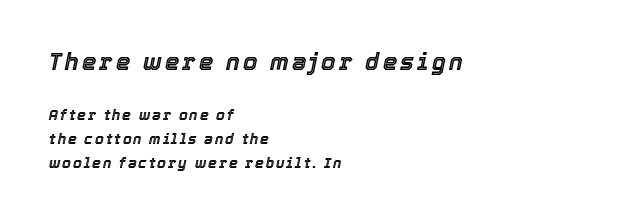
Q: Is the text italic (slanted)? A: Yes, it leans right by about 12 degrees.
Q: Is the text underlined? A: No.
Q: How is the paragraph aligned? A: Left-aligned.
Q: Which block of text is set in a larger size, the first (top) or the second (bottom)? A: The first (top) one.
